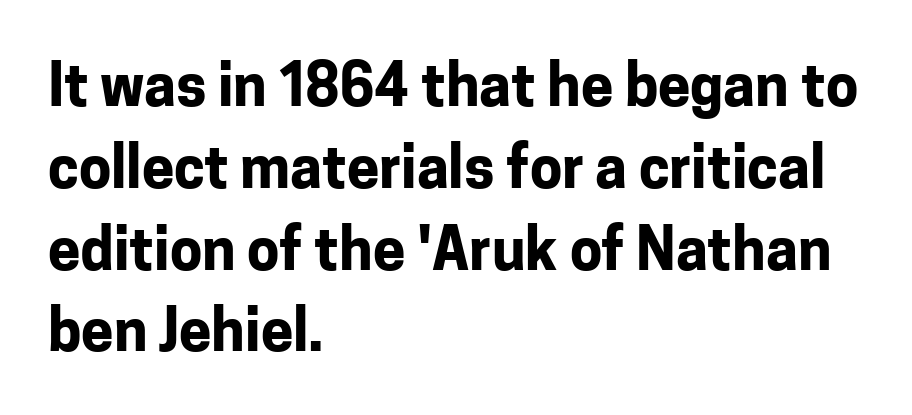
Q: Is the text bold? A: Yes.
Q: Is the text italic (slanted)? A: No, it is upright.
Q: Is the typeface a serif or a sans-serif typeface? A: Sans-serif.
Q: Is the text underlined? A: No.
Q: How is the paragraph aligned? A: Left-aligned.
Q: Is the spacing between letters normal or unusually wide? A: Normal.
Q: Is the spacing between lines tight, normal or loose? A: Normal.
Q: Width (condensed, normal, or wide)? A: Normal.
Q: Stroke contrast? A: Low.
Q: x-height? A: Medium.
Q: Monospaced? A: No.
